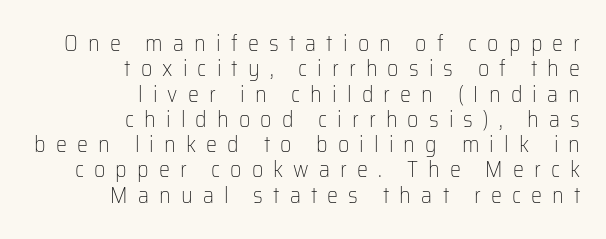
A flush-right, rag-left setting is used for this passage. You could barely slide anything between these rows. The passage shown is not bold in any degree. There is plenty of visible air inserted between adjacent glyphs.
